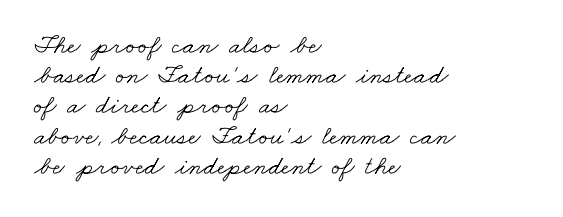
{"bold": "no", "underline": "no", "align": "left", "line_spacing": "tight", "line_spacing_ratio": 1.12, "letter_spacing": "normal", "letter_spacing_em": 0.0, "glyph_px": 27}
